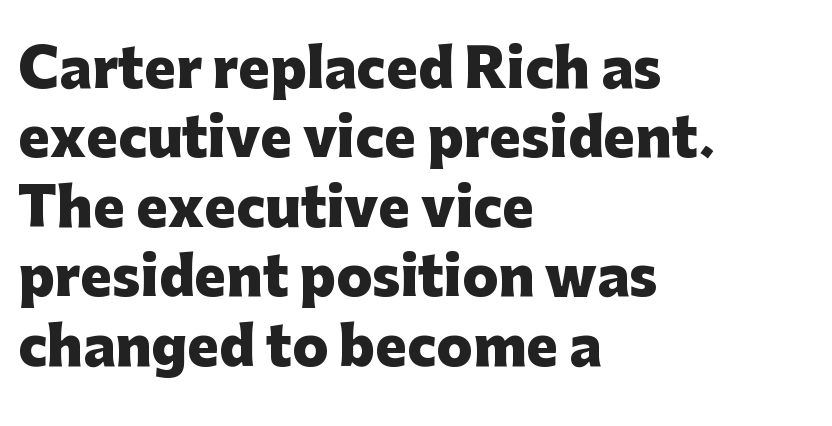
Q: Is the text bold? A: Yes.
Q: Is the text italic (slanted)? A: No, it is upright.
Q: Is the typeface a serif or a sans-serif typeface? A: Sans-serif.
Q: Is the text underlined? A: No.
Q: How is the paragraph aligned? A: Left-aligned.
Q: Is the spacing between letters normal or unusually wide? A: Normal.
Q: Is the spacing between lines tight, normal or loose? A: Normal.
Q: Width (condensed, normal, or wide)? A: Normal.
Q: Stroke contrast? A: Low.
Q: x-height? A: Medium.
Q: Monospaced? A: No.
